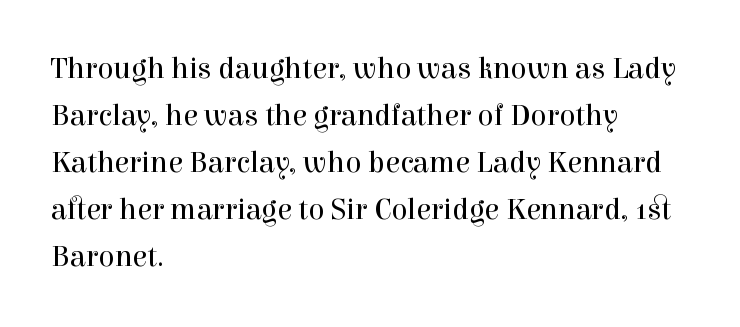
{"serif": "yes", "italic": "no", "bold": "no", "weight": "regular", "width": "normal", "x_height": "medium", "monospaced": "no", "underline": "no", "align": "left", "line_spacing": "normal", "line_spacing_ratio": 1.57, "letter_spacing": "normal", "letter_spacing_em": 0.0, "glyph_px": 30}
